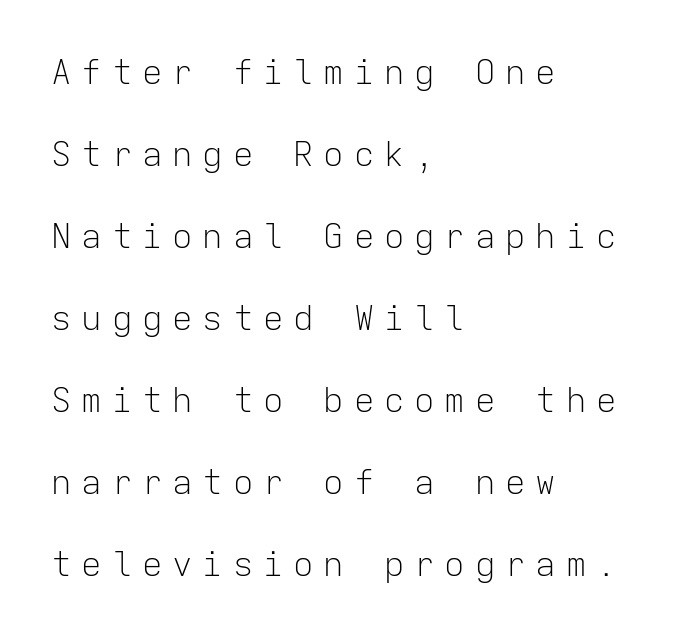
{"serif": "no", "italic": "no", "bold": "no", "weight": "light", "width": "normal", "stroke_contrast": "low", "x_height": "medium", "monospaced": "yes", "underline": "no", "align": "left", "line_spacing": "loose", "line_spacing_ratio": 2.41, "letter_spacing": "wide", "letter_spacing_em": 0.29, "glyph_px": 34}
